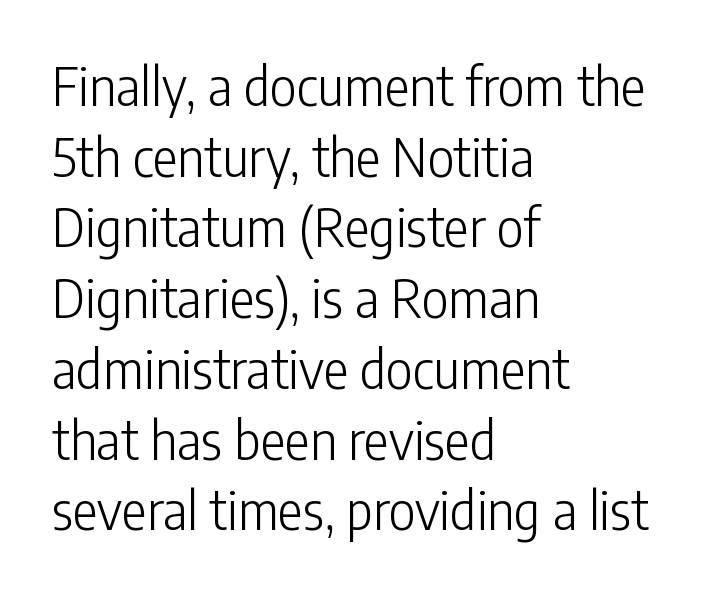
The image shows 52 px light, condensed sans-serif type, upright; set left-aligned, normal line spacing (1.36x), normal letter spacing, not underlined; low stroke contrast and a medium x-height.
